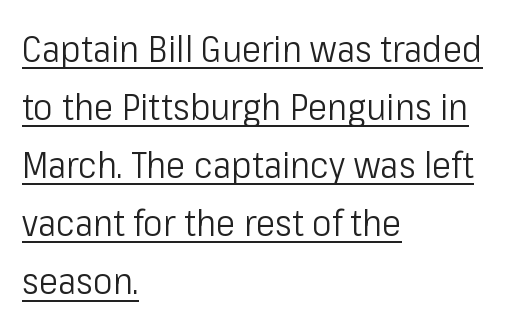
The image shows 37 px light, condensed sans-serif type, upright; set left-aligned, normal line spacing (1.57x), normal letter spacing, underlined; low stroke contrast and a medium x-height.
